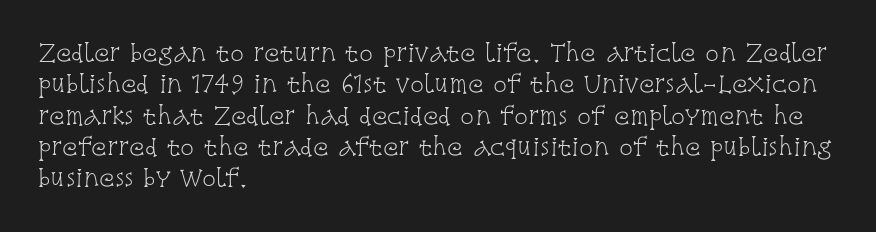
Q: Is the text bold? A: No.
Q: Is the text italic (slanted)? A: No, it is upright.
Q: Is the text underlined? A: No.
Q: How is the paragraph aligned? A: Left-aligned.
Q: Is the spacing between letters normal or unusually wide? A: Normal.
Q: Is the spacing between lines tight, normal or loose? A: Normal.
